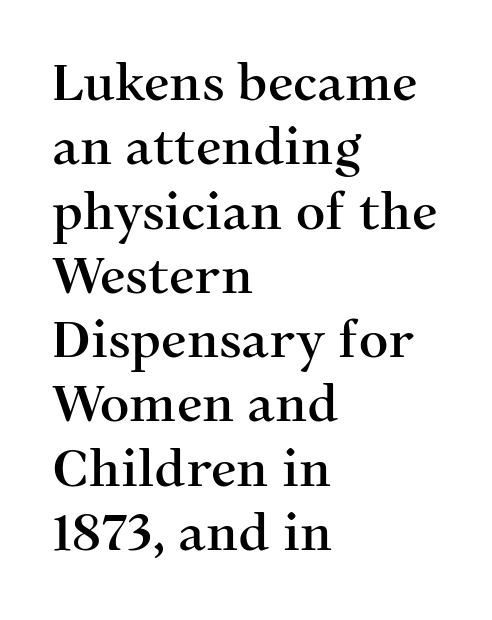
The text was rendered using a seriffed face with decorative stroke endings. The glyphs are unaccompanied by any horizontal stroke below them. These lines keep a tight, regular rhythm from letter to letter. You could not count columns in this text — the font is proportionally spaced.
